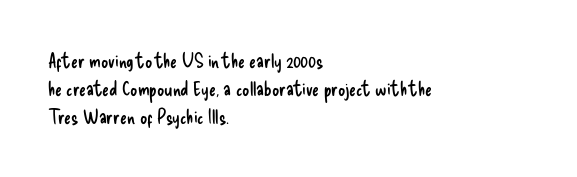
Nobody drew a line under any word here. When letters stand straight like this, we call the style roman or upright. The lines sit at an ordinary, default distance from one another. Summary of weight: not heavy and not bold.
